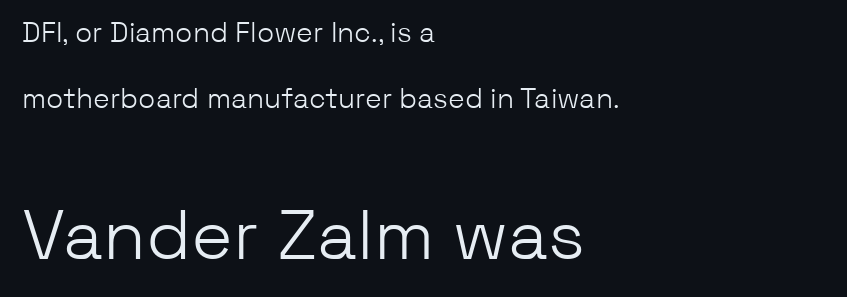
Q: Is the text bold? A: No.
Q: Is the text italic (slanted)? A: No, it is upright.
Q: Is the typeface a serif or a sans-serif typeface? A: Sans-serif.
Q: Is the text underlined? A: No.
Q: How is the paragraph aligned? A: Left-aligned.
Q: Is the spacing between letters normal or unusually wide? A: Normal.
Q: Is the spacing between lines tight, normal or loose? A: Loose.
Q: Which block of text is set in a larger size, the first (top) or the second (bottom)? A: The second (bottom) one.
Q: Width (condensed, normal, or wide)? A: Normal.
Q: Stroke contrast? A: Low.
Q: x-height? A: Medium.
Q: Monospaced? A: No.
